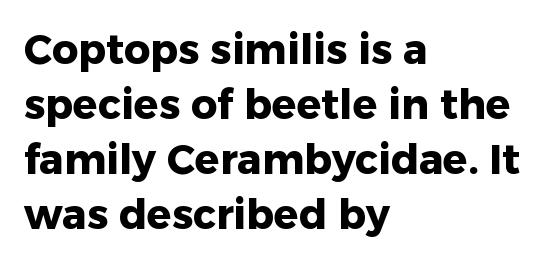
Q: Is the text bold? A: Yes.
Q: Is the text italic (slanted)? A: No, it is upright.
Q: Is the typeface a serif or a sans-serif typeface? A: Sans-serif.
Q: Is the text underlined? A: No.
Q: How is the paragraph aligned? A: Left-aligned.
Q: Is the spacing between letters normal or unusually wide? A: Normal.
Q: Is the spacing between lines tight, normal or loose? A: Normal.
Q: Width (condensed, normal, or wide)? A: Normal.
Q: Stroke contrast? A: Low.
Q: x-height? A: Medium.
Q: Monospaced? A: No.
